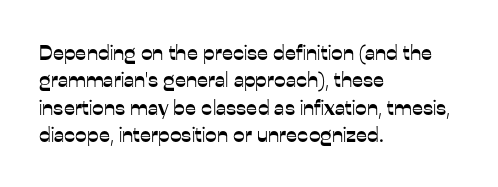
{"italic": "no", "underline": "no", "align": "left", "line_spacing": "normal", "line_spacing_ratio": 1.3, "letter_spacing": "normal", "letter_spacing_em": 0.0, "glyph_px": 21}
